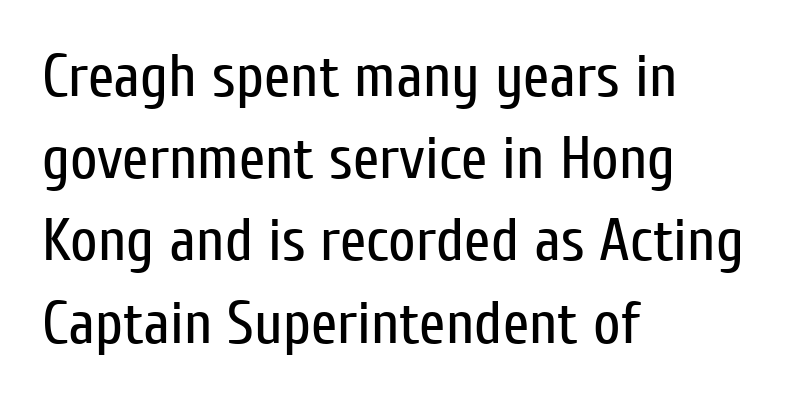
The image shows 60 px regular-weight, condensed sans-serif type, upright; set left-aligned, normal line spacing (1.37x), normal letter spacing, not underlined; low stroke contrast and a medium x-height.
